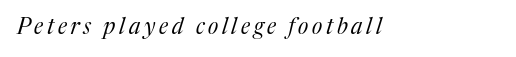
The specimen omits any rule beneath the text block's lines. Bold? No — there's no thickening of the strokes. The rendering applies a slant to the glyphs.
